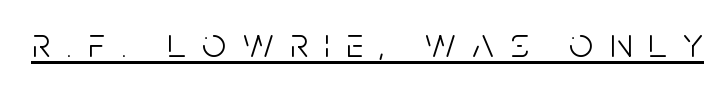
{"serif": "no", "italic": "no", "bold": "no", "weight": "light", "width": "condensed", "stroke_contrast": "low", "x_height": "large", "monospaced": "no", "underline": "yes", "letter_spacing": "wide", "letter_spacing_em": 0.39, "glyph_px": 42}
